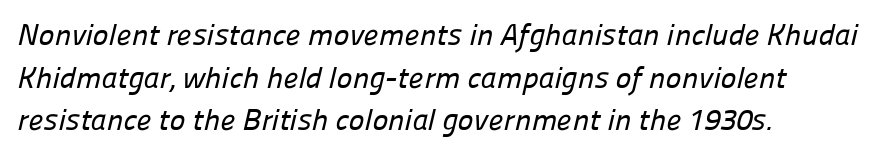
Note the varied advance widths — an 'i' is clearly narrower than an 'm'. The strip under each line holds only bare page. Regular leading. Letter spacing: default. A student would call this left alignment; a typographer would say flush left, rag right. The font family rendered here belongs to the sans-serif group.
